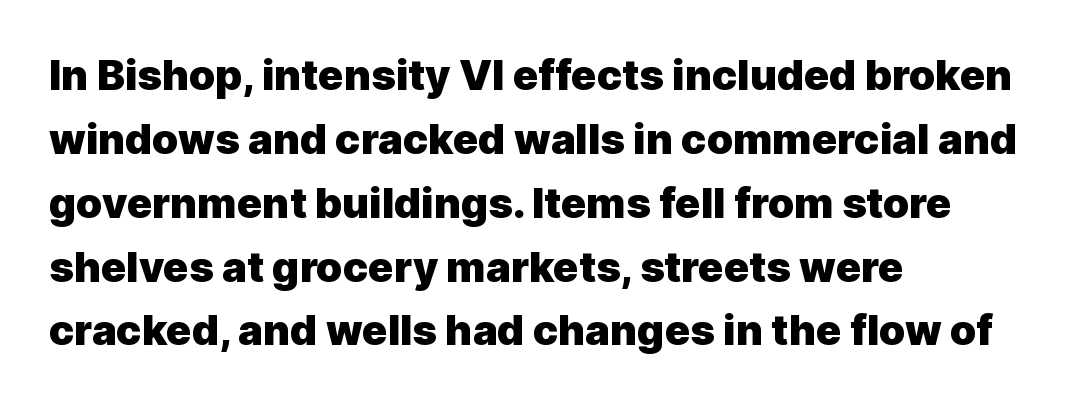
The image shows 42 px heavy sans-serif type, upright; set left-aligned, normal line spacing (1.52x), normal letter spacing, not underlined; a medium x-height.
